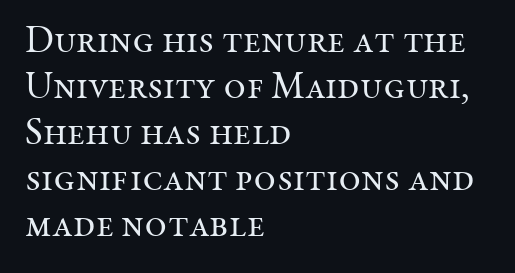
A typesetter would mark this as roman, not italic. The font is comparable to plain body text, perhaps lighter. Descenders are the only things crossing below the line. Letterform terminals end in serifs throughout the passage. Each line starts at the same left margin while the right side varies.
